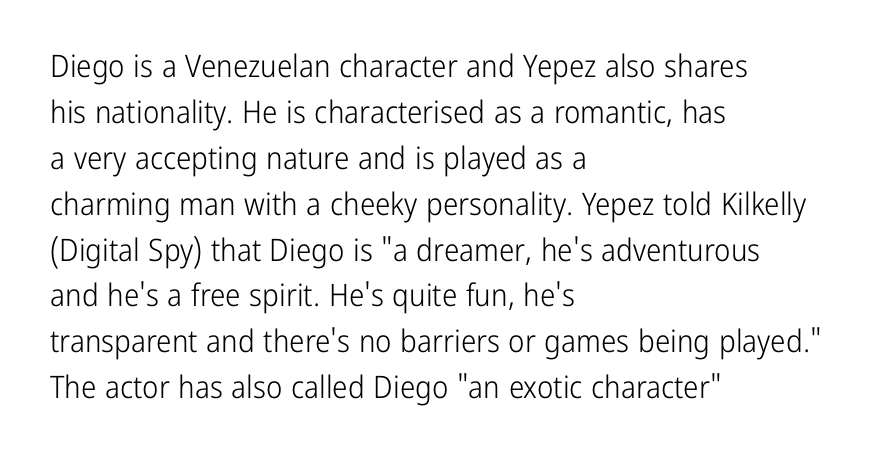
{"serif": "no", "italic": "no", "bold": "no", "weight": "light", "width": "condensed", "stroke_contrast": "low", "x_height": "medium", "monospaced": "no", "underline": "no", "align": "left", "line_spacing": "normal", "line_spacing_ratio": 1.48, "letter_spacing": "normal", "letter_spacing_em": 0.0, "glyph_px": 31}
